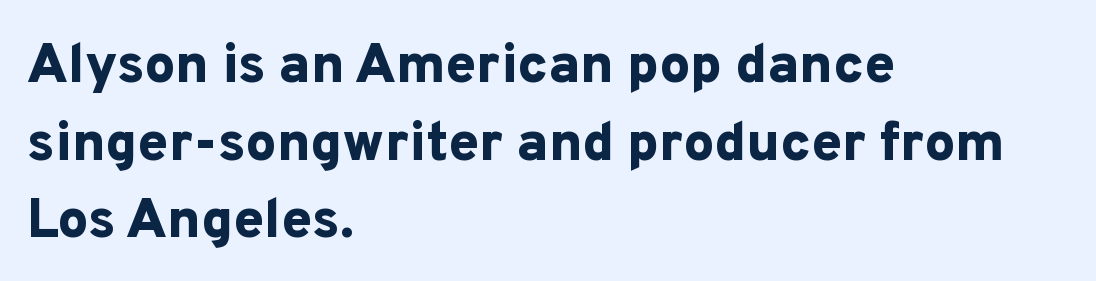
The image shows 55 px bold sans-serif type, upright; set left-aligned, normal line spacing (1.41x), normal letter spacing, not underlined; low stroke contrast and a medium x-height.
